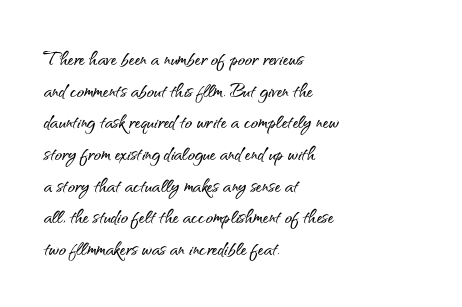
Q: Is the text italic (slanted)? A: Yes.
Q: Is the text underlined? A: No.
Q: How is the paragraph aligned? A: Left-aligned.
Q: Is the spacing between letters normal or unusually wide? A: Normal.
Q: Is the spacing between lines tight, normal or loose? A: Normal.
